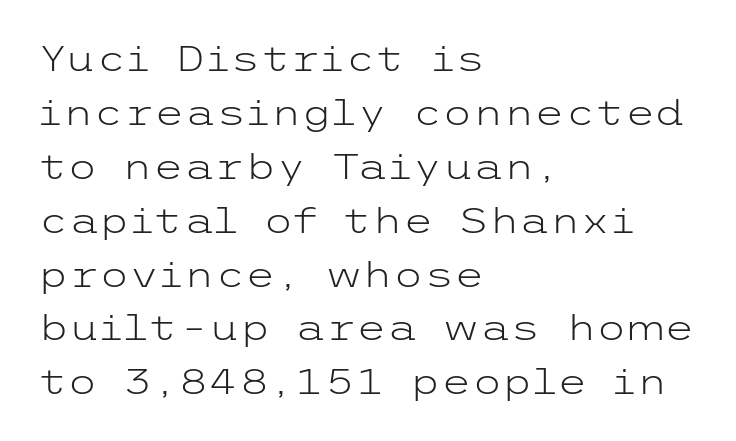
Q: Is the text bold? A: No.
Q: Is the text italic (slanted)? A: No, it is upright.
Q: Is the typeface a serif or a sans-serif typeface? A: Sans-serif.
Q: Is the text underlined? A: No.
Q: How is the paragraph aligned? A: Left-aligned.
Q: Is the spacing between letters normal or unusually wide? A: Normal.
Q: Is the spacing between lines tight, normal or loose? A: Normal.
Q: Width (condensed, normal, or wide)? A: Wide.
Q: Stroke contrast? A: Low.
Q: x-height? A: Medium.
